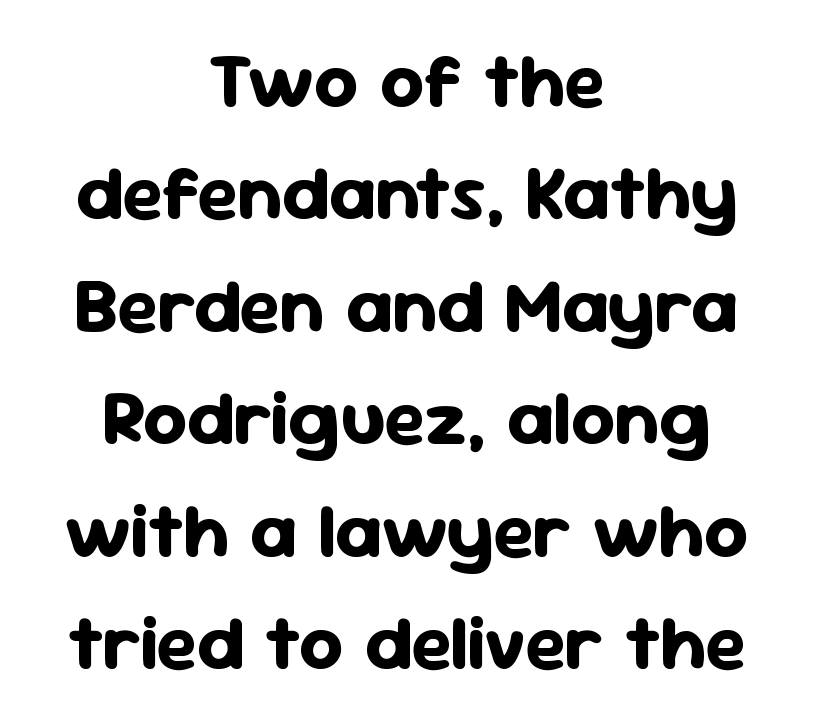
Q: Is the text bold? A: Yes.
Q: Is the text italic (slanted)? A: No, it is upright.
Q: Is the typeface a serif or a sans-serif typeface? A: Sans-serif.
Q: Is the text underlined? A: No.
Q: How is the paragraph aligned? A: Centered.
Q: Is the spacing between letters normal or unusually wide? A: Normal.
Q: Is the spacing between lines tight, normal or loose? A: Normal.
Q: Width (condensed, normal, or wide)? A: Normal.
Q: Stroke contrast? A: Low.
Q: x-height? A: Medium.
Q: Monospaced? A: No.
